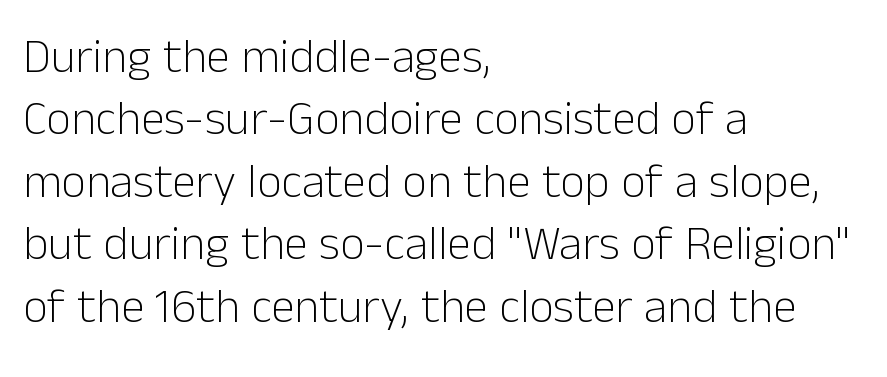
{"serif": "no", "italic": "no", "bold": "no", "weight": "light", "width": "normal", "stroke_contrast": "low", "x_height": "medium", "monospaced": "no", "underline": "no", "align": "left", "line_spacing": "normal", "line_spacing_ratio": 1.3, "letter_spacing": "normal", "letter_spacing_em": 0.0, "glyph_px": 48}
